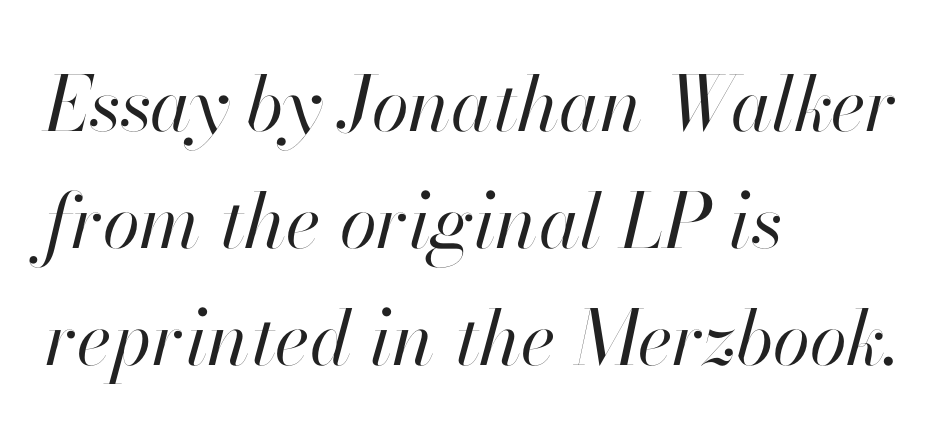
The image shows 76 px regular-weight type, italic (leaning right); set left-aligned, normal line spacing (1.54x), normal letter spacing, not underlined; high stroke contrast and a small x-height.
